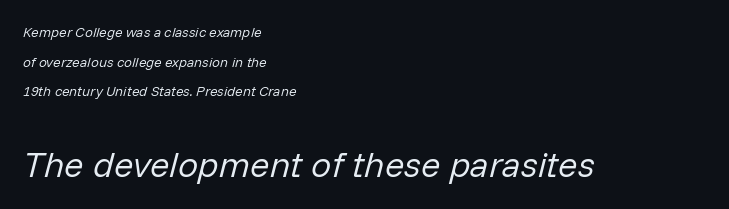
The image shows 36 px regular-weight type, italic (leaning right); set left-aligned, loose line spacing (2.12x), normal letter spacing, not underlined; the second (bottom) block is 2.57x larger; low stroke contrast and a medium x-height.
